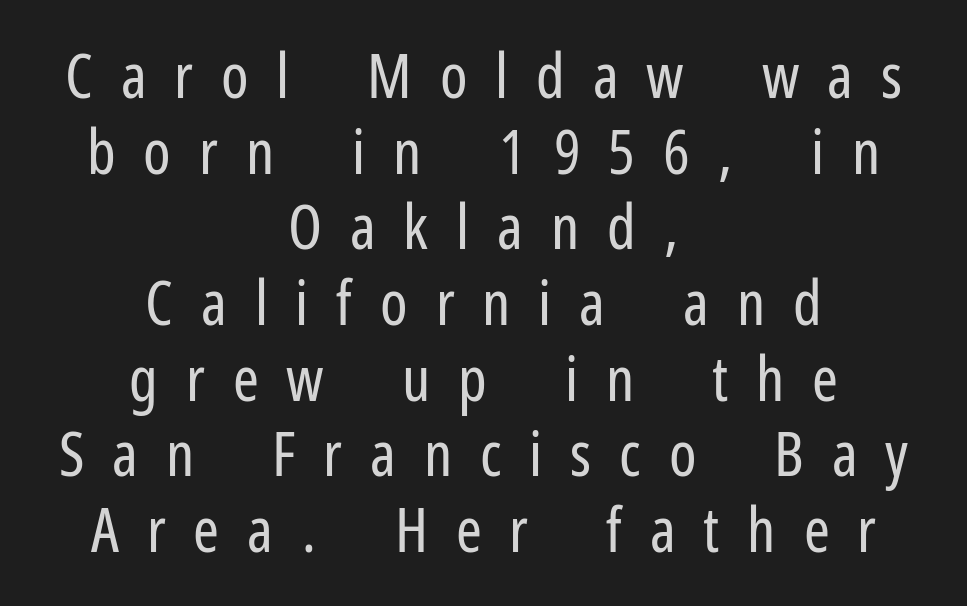
{"serif": "no", "italic": "no", "bold": "no", "weight": "regular", "width": "condensed", "stroke_contrast": "low", "x_height": "medium", "monospaced": "no", "underline": "no", "align": "center", "line_spacing_ratio": 1.22, "letter_spacing": "wide", "letter_spacing_em": 0.45, "glyph_px": 62}
